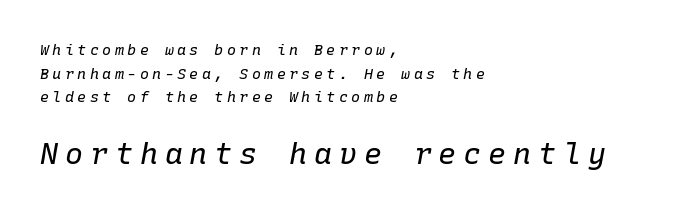
Q: Is the text bold? A: No.
Q: Is the text italic (slanted)? A: Yes, it leans right by about 10 degrees.
Q: Is the text underlined? A: No.
Q: How is the paragraph aligned? A: Left-aligned.
Q: Is the spacing between letters normal or unusually wide? A: Unusually wide.
Q: Is the spacing between lines tight, normal or loose? A: Normal.
Q: Which block of text is set in a larger size, the first (top) or the second (bottom)? A: The second (bottom) one.
Q: Width (condensed, normal, or wide)? A: Normal.
Q: Stroke contrast? A: Low.
Q: x-height? A: Medium.
Q: Monospaced? A: Yes.
